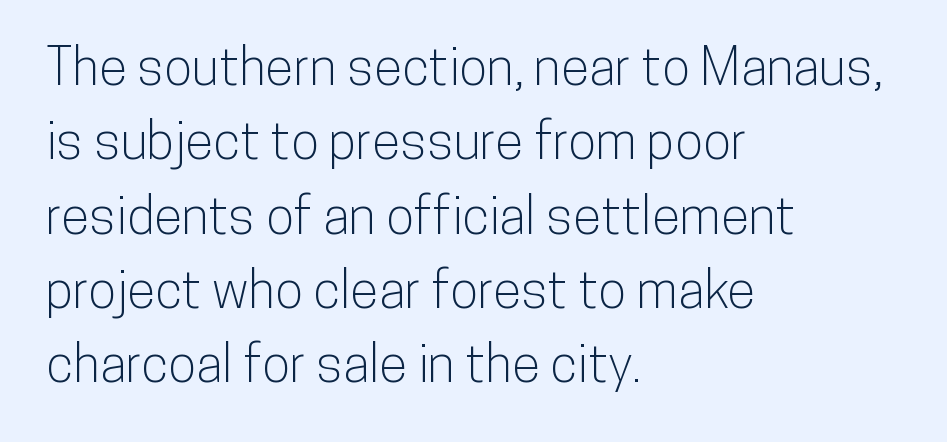
The image shows 52 px condensed sans-serif type, upright; set left-aligned, normal line spacing (1.43x), normal letter spacing, not underlined; low stroke contrast and a medium x-height.
